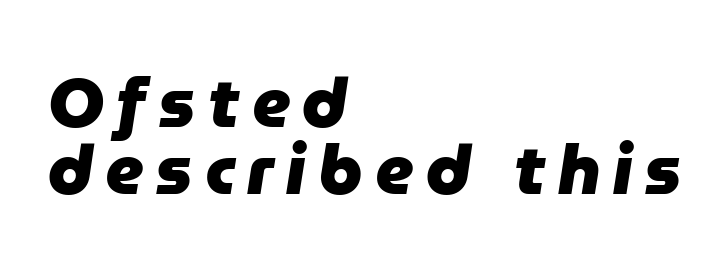
{"italic": "yes", "lean": "right", "slant_degrees": 9, "bold": "yes", "weight": "heavy", "width": "normal", "stroke_contrast": "low", "x_height": "medium", "monospaced": "no", "underline": "no", "align": "left", "line_spacing": "tight", "line_spacing_ratio": 0.97, "glyph_px": 69}
